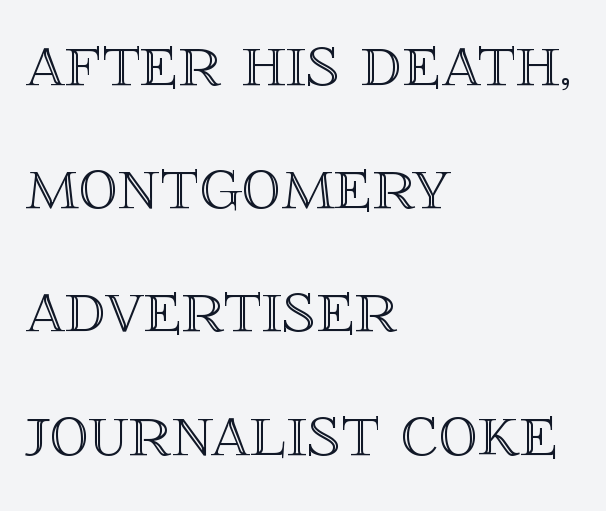
{"italic": "no", "width": "normal", "x_height": "large", "monospaced": "no", "underline": "no", "align": "left", "line_spacing": "normal", "line_spacing_ratio": 1.56, "letter_spacing": "normal", "letter_spacing_em": 0.0, "glyph_px": 79}
